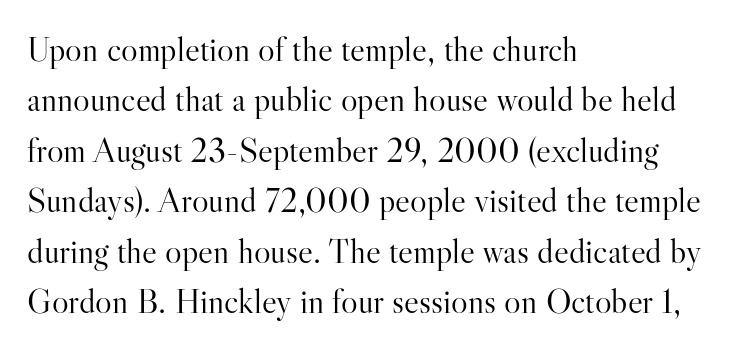
The image shows 35 px light serif type, upright; set left-aligned, normal line spacing (1.44x), normal letter spacing, not underlined; high stroke contrast and a small x-height.
